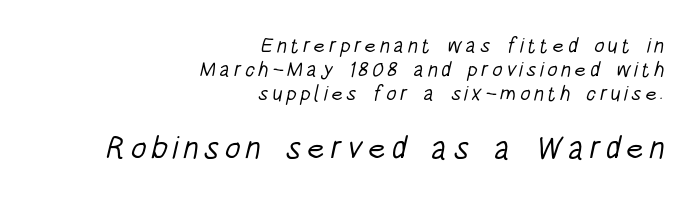
{"serif": "no", "bold": "no", "weight": "light", "width": "condensed", "stroke_contrast": "low", "x_height": "large", "monospaced": "no", "underline": "no", "align": "right", "line_spacing": "tight", "line_spacing_ratio": 1.14, "larger_block": "second", "size_ratio": 1.52, "glyph_px": 32}
